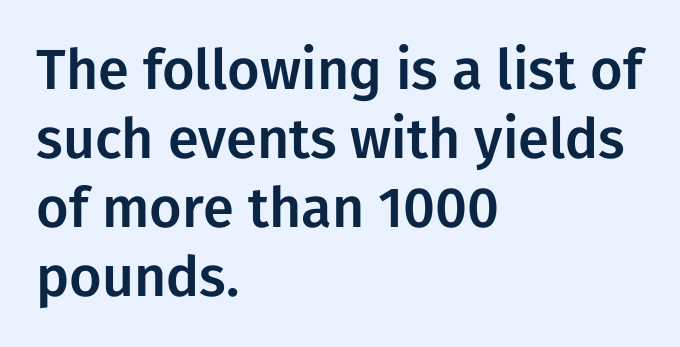
{"serif": "no", "italic": "no", "width": "normal", "stroke_contrast": "low", "x_height": "medium", "monospaced": "no", "underline": "no", "align": "left", "line_spacing_ratio": 1.23, "letter_spacing": "normal", "letter_spacing_em": 0.0, "glyph_px": 56}
